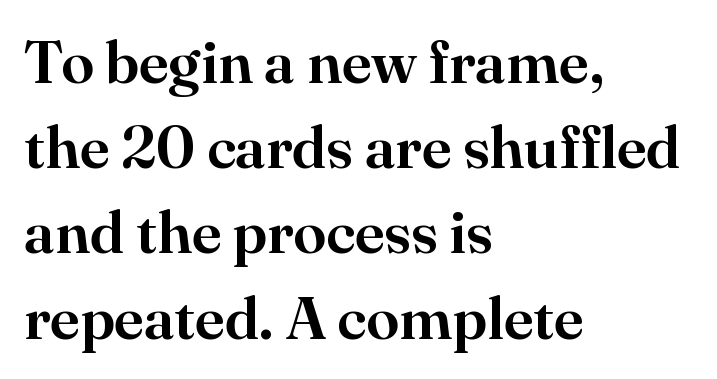
{"serif": "yes", "italic": "no", "width": "normal", "stroke_contrast": "high", "x_height": "small", "monospaced": "no", "underline": "no", "align": "left", "line_spacing": "normal", "line_spacing_ratio": 1.42, "letter_spacing": "normal", "letter_spacing_em": 0.0, "glyph_px": 60}
